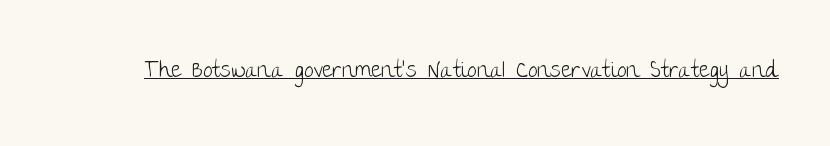
Q: Is the text bold? A: No.
Q: Is the text italic (slanted)? A: No, it is upright.
Q: Is the text underlined? A: Yes.
Q: Is the spacing between letters normal or unusually wide? A: Normal.
